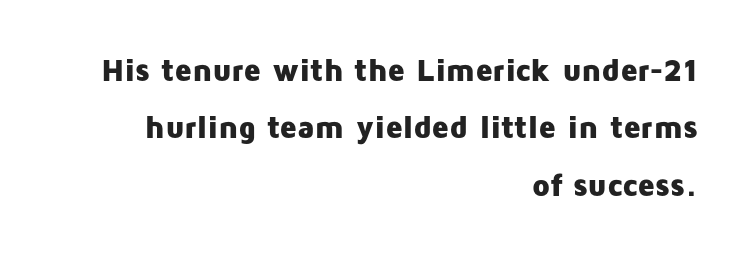
These lines are set flush right with a ragged left edge. Has an underline been added? It has not. Words appear dense and cohesive because spacing is normal. Thick stems and heavy bowls — unmistakably bold. I'd call this a sans setting — the letters go barefoot. Is this a fixed-width face? No — the glyphs have proportional, varying widths.
